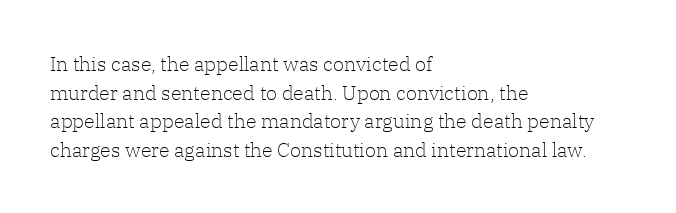
Honestly, the letter spacing is just normal — you wouldn't notice it. Every row of glyphs begins at an identical x-position on the left. The lettering holds an erect, upright posture throughout. A typesetter would call this leading conventional body-copy spacing.
